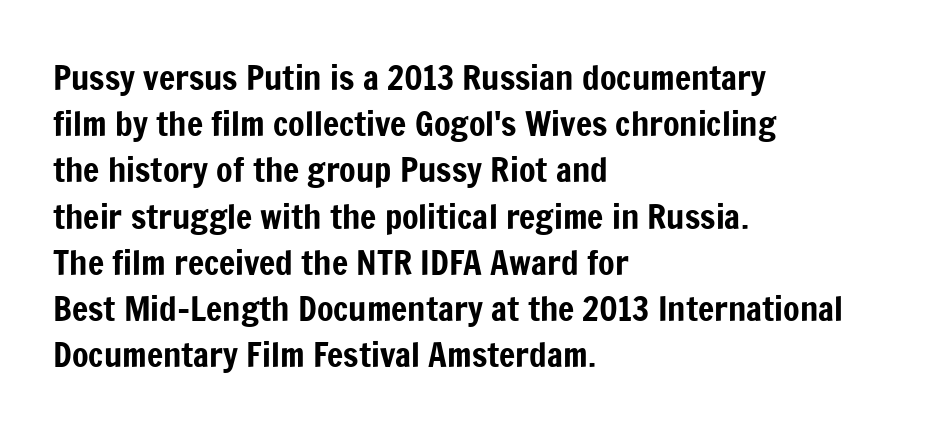
The image shows 34 px condensed sans-serif type, upright; set left-aligned, normal line spacing (1.36x), normal letter spacing, not underlined; low stroke contrast and a medium x-height.
